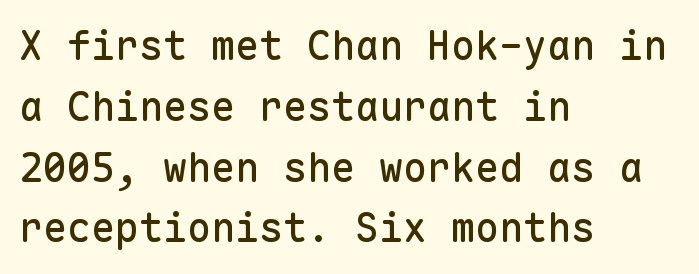
The image shows 40 px sans-serif type, upright, monospaced; set left-aligned, normal line spacing (1.52x), normal letter spacing, not underlined; low stroke contrast and a medium x-height.
